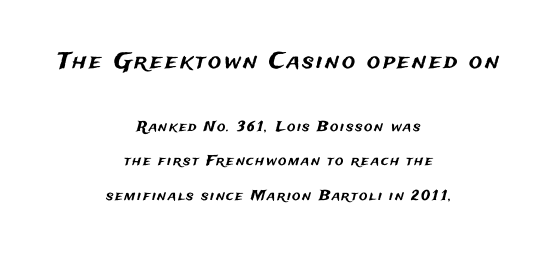
Vertical spacing — loose. One-word summary of the alignment: center. The string is rendered with underlining switched off.
